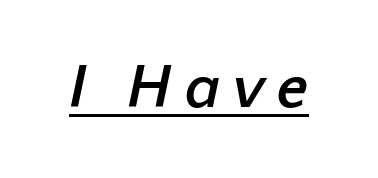
Typographically, this falls in the sans-serif category. Here the glyphs are tracked loosely, breaking word shapes into spaced letters. Is this a fixed-width face? No — the glyphs have proportional, varying widths. The characters look thick and weighty, a clear bold. Looks like someone drew a line under every word here.
